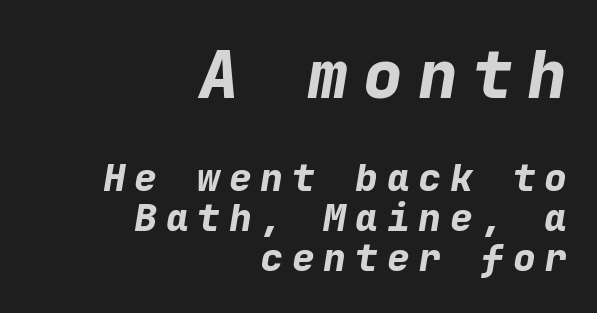
Observe the wide spacing: letters keep a clear distance from each other. The specimen reads as italic at a glance. Notice how descenders almost collide with the ascenders below — that's tight leading. This is heavy type, rendered in bold. Is the lower block the larger one? No — the upper block carries the bigger type.
